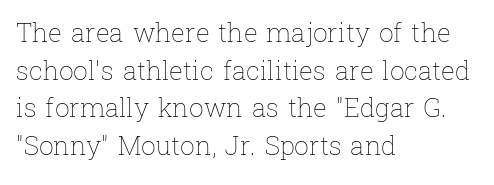
{"italic": "no", "bold": "no", "underline": "no", "align": "left", "line_spacing": "normal", "line_spacing_ratio": 1.45, "letter_spacing": "normal", "letter_spacing_em": 0.0, "glyph_px": 26}
